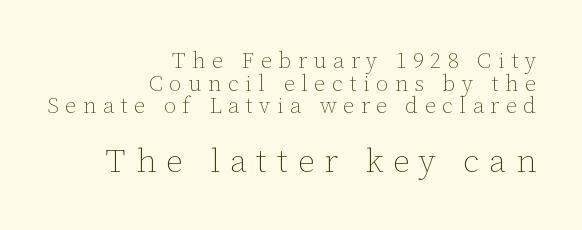
{"italic": "no", "bold": "no", "weight": "thin", "width": "normal", "stroke_contrast": "low", "x_height": "medium", "monospaced": "no", "underline": "no", "align": "right", "line_spacing": "tight", "line_spacing_ratio": 1.03, "letter_spacing": "wide", "letter_spacing_em": 0.3, "larger_block": "second", "size_ratio": 1.5, "glyph_px": 33}
